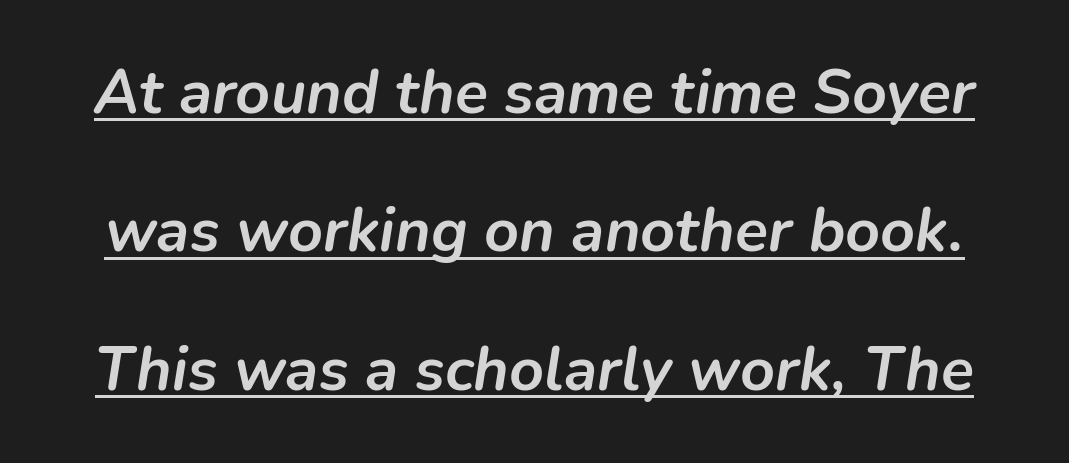
{"italic": "yes", "lean": "right", "slant_degrees": 9, "bold": "yes", "weight": "semibold", "width": "normal", "stroke_contrast": "low", "x_height": "medium", "monospaced": "no", "underline": "yes", "line_spacing": "loose", "line_spacing_ratio": 2.27, "letter_spacing": "normal", "letter_spacing_em": 0.0, "glyph_px": 61}
